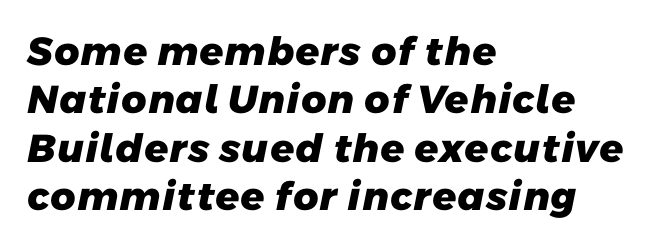
Q: Is the text bold? A: Yes.
Q: Is the typeface a serif or a sans-serif typeface? A: Sans-serif.
Q: Is the text underlined? A: No.
Q: How is the paragraph aligned? A: Left-aligned.
Q: Is the spacing between letters normal or unusually wide? A: Normal.
Q: Width (condensed, normal, or wide)? A: Normal.
Q: Stroke contrast? A: Low.
Q: x-height? A: Medium.
Q: Monospaced? A: No.
